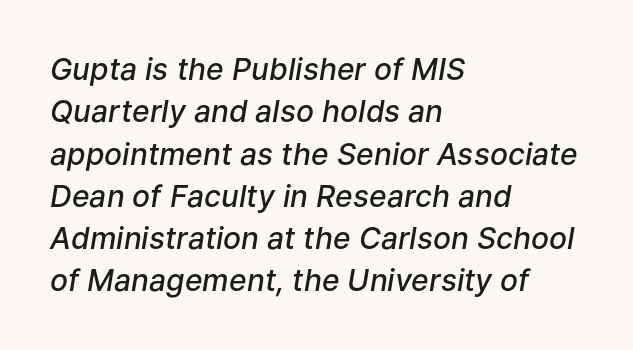
Q: Is the text bold? A: Semi-bold.
Q: Is the text italic (slanted)? A: Yes, it leans right by about 9 degrees.
Q: Is the text underlined? A: No.
Q: How is the paragraph aligned? A: Left-aligned.
Q: Is the spacing between letters normal or unusually wide? A: Normal.
Q: Is the spacing between lines tight, normal or loose? A: Normal.
Q: Width (condensed, normal, or wide)? A: Normal.
Q: Stroke contrast? A: Low.
Q: x-height? A: Medium.
Q: Monospaced? A: No.
